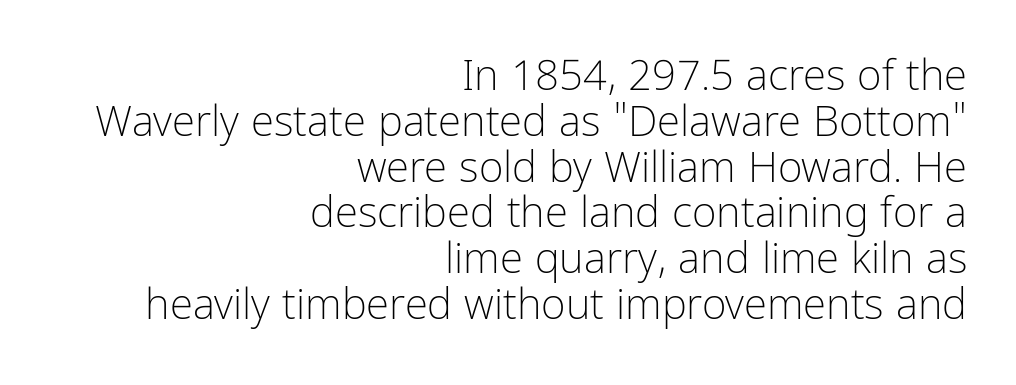
{"serif": "no", "italic": "no", "bold": "no", "weight": "light", "width": "condensed", "stroke_contrast": "low", "x_height": "medium", "monospaced": "no", "underline": "no", "align": "right", "line_spacing": "tight", "line_spacing_ratio": 1.09, "letter_spacing": "normal", "letter_spacing_em": 0.0, "glyph_px": 42}
